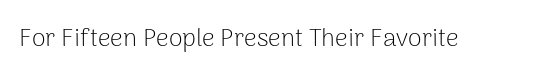
The rendering keeps characters at their native spacing. The font sits on the lighter half of the weight spectrum, regular included. Quick note: underline off. Is there any slant? The stems are plumb.
